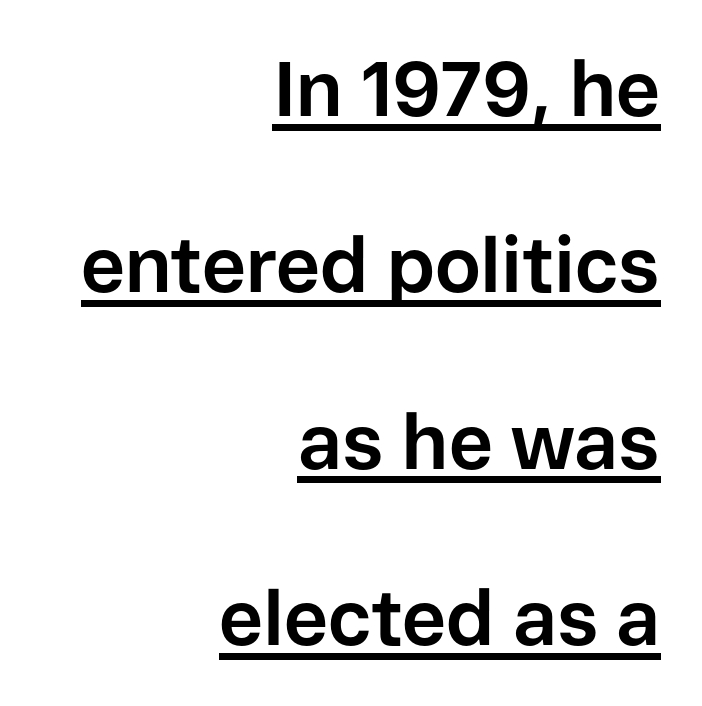
{"serif": "no", "italic": "no", "bold": "yes", "weight": "bold", "width": "normal", "stroke_contrast": "low", "x_height": "medium", "monospaced": "no", "underline": "yes", "align": "right", "line_spacing": "loose", "line_spacing_ratio": 2.29, "letter_spacing": "normal", "letter_spacing_em": 0.0, "glyph_px": 77}
